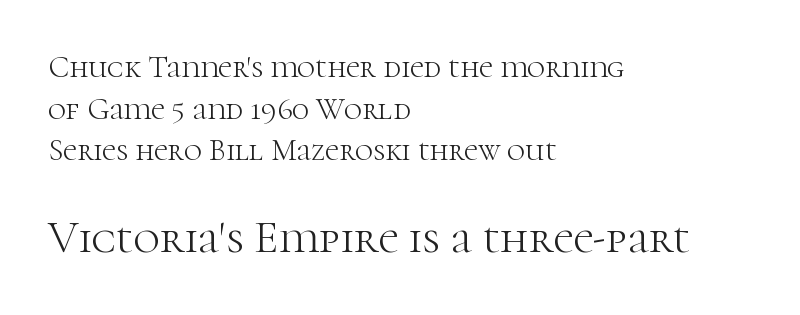
The rows are spaced the way most documents space them. Italic? Not at all — the glyphs are vertical. I'd call this a serif setting — the letters wear small feet. Do the characters align in a grid? No, the font is proportional. Does the copy run flush right? No — it runs flush left.
